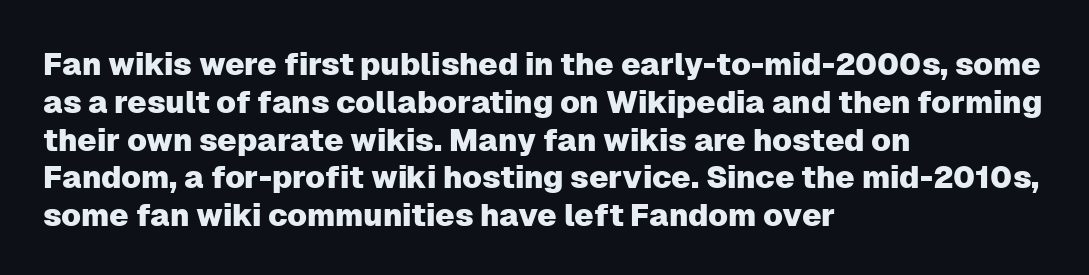
{"serif": "no", "italic": "no", "width": "normal", "stroke_contrast": "low", "x_height": "medium", "monospaced": "no", "underline": "no", "align": "left", "line_spacing_ratio": 1.22, "letter_spacing": "normal", "letter_spacing_em": 0.0, "glyph_px": 31}
